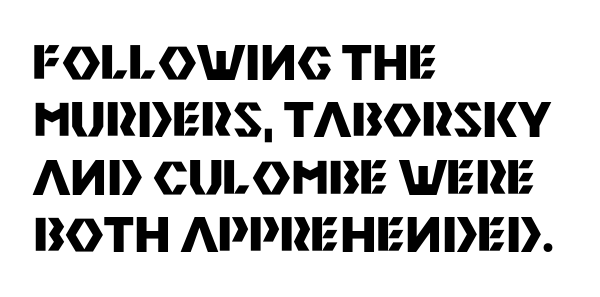
The image shows 47 px heavy sans-serif type, upright; set left-aligned, line spacing 1.22x, normal letter spacing, not underlined; medium stroke contrast and a large x-height.
